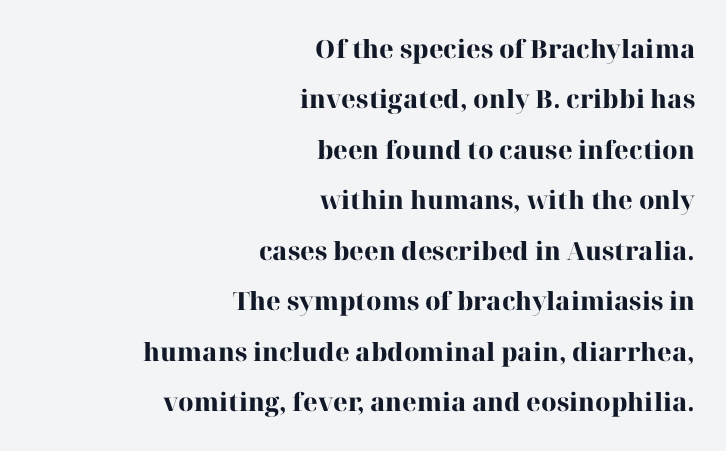
{"italic": "no", "bold": "yes", "underline": "no", "align": "right", "line_spacing": "loose", "line_spacing_ratio": 2.02, "letter_spacing": "normal", "letter_spacing_em": 0.0, "glyph_px": 25}
